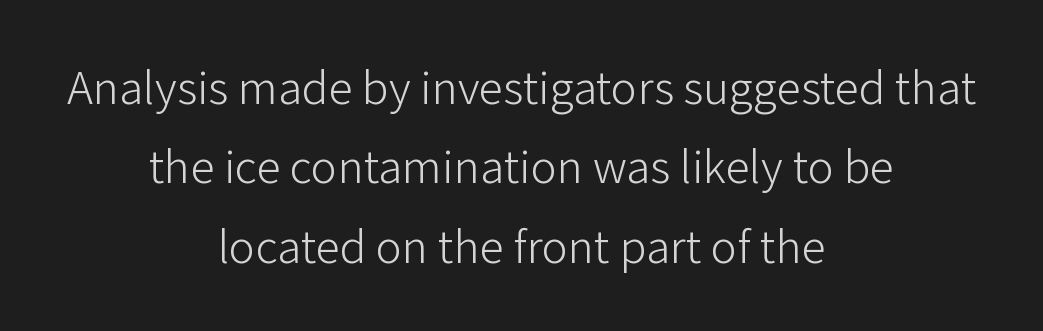
The letters sit at their default tracking, neither squeezed nor spread. This is sans-serif lettering, the kind often seen on screens and signage. Every row of glyphs is offset so its center matches the block's center. The zone under the glyphs is completely vacant.
